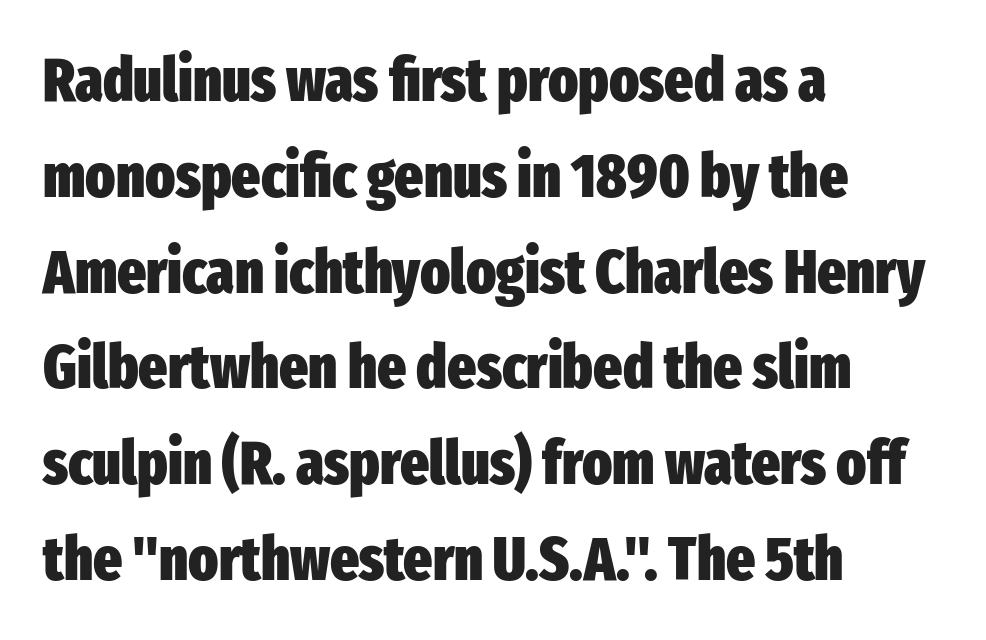
The image shows 61 px heavy, condensed sans-serif type, upright; set left-aligned, normal line spacing (1.57x), normal letter spacing, not underlined; low stroke contrast and a medium x-height.
